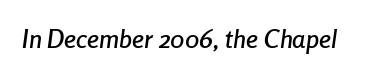
{"italic": "yes", "lean": "right", "slant_degrees": 8, "underline": "no", "letter_spacing": "normal", "letter_spacing_em": 0.0, "glyph_px": 26}
